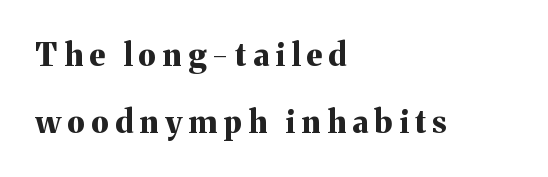
The image shows 31 px bold serif type, upright; set left-aligned, loose line spacing (2.16x), unusually wide letter spacing (+0.21 em), not underlined; medium stroke contrast and a medium x-height.
